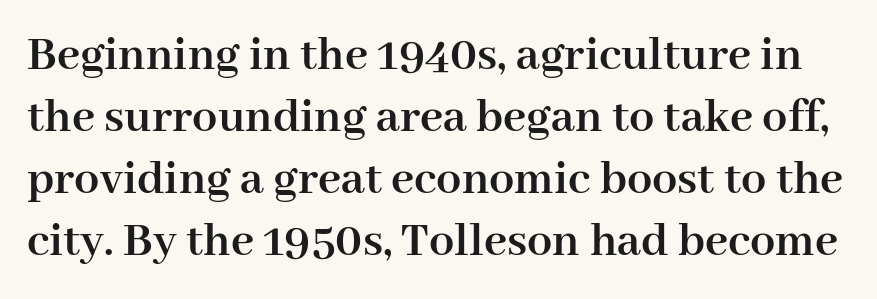
{"serif": "yes", "italic": "no", "bold": "yes", "weight": "semibold", "width": "normal", "stroke_contrast": "high", "x_height": "medium", "monospaced": "no", "underline": "no", "line_spacing_ratio": 1.24, "letter_spacing": "normal", "letter_spacing_em": 0.0, "glyph_px": 50}
